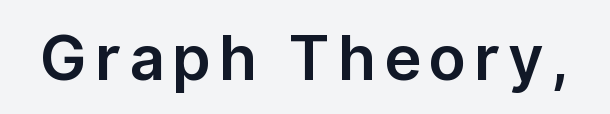
The image shows 62 px sans-serif type, upright; set not underlined; low stroke contrast and a medium x-height.
